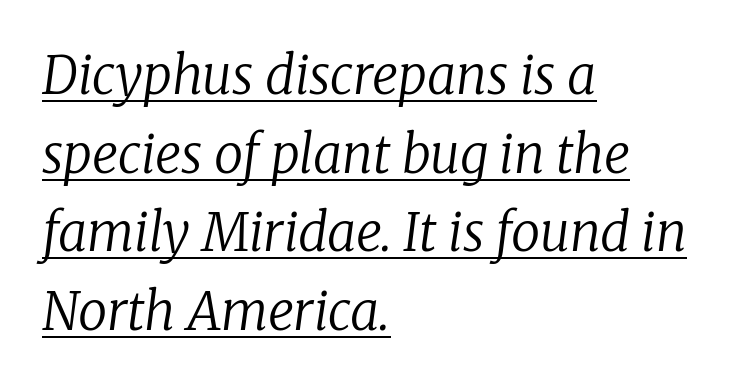
Q: Is the text bold? A: No.
Q: Is the text italic (slanted)? A: Yes, it leans right by about 8 degrees.
Q: Is the typeface a serif or a sans-serif typeface? A: Serif.
Q: Is the text underlined? A: Yes.
Q: How is the paragraph aligned? A: Left-aligned.
Q: Is the spacing between letters normal or unusually wide? A: Normal.
Q: Is the spacing between lines tight, normal or loose? A: Normal.
Q: Width (condensed, normal, or wide)? A: Normal.
Q: Stroke contrast? A: Low.
Q: x-height? A: Medium.
Q: Monospaced? A: No.
